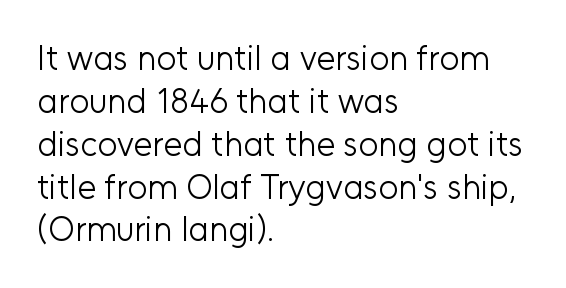
The image shows 34 px light sans-serif type, upright; set left-aligned, normal line spacing (1.26x), normal letter spacing, not underlined; low stroke contrast and a medium x-height.
